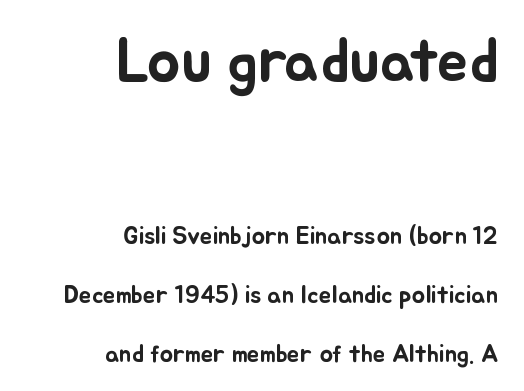
The image shows 62 px text type, upright; set right-aligned, loose line spacing (2.36x), normal letter spacing, not underlined; the first (top) block is 2.48x larger; low stroke contrast and a small x-height.
